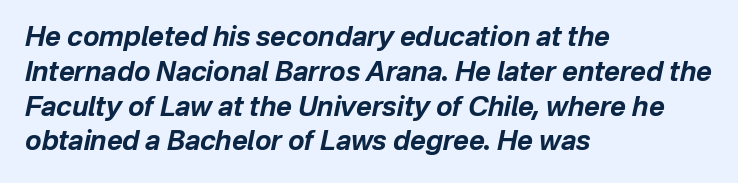
{"italic": "yes", "lean": "right", "slant_degrees": 12, "bold": "yes", "underline": "no", "align": "left", "line_spacing": "normal", "line_spacing_ratio": 1.29, "letter_spacing": "normal", "letter_spacing_em": 0.0, "glyph_px": 27}
